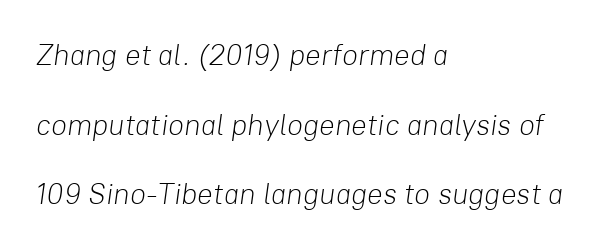
The image shows 29 px light type, italic (leaning right); set left-aligned, loose line spacing (2.4x), normal letter spacing, not underlined; low stroke contrast and a medium x-height.
